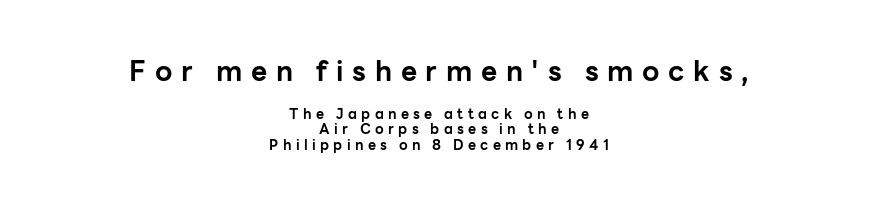
The initial chunk of copy outweighs the following chunk in type size. This is heavy type, rendered in bold. The face used here is proportionally spaced, like ordinary book or web type. These lines huddle together more closely than default settings would place them. Every row of glyphs is offset so its center matches the block's center.
